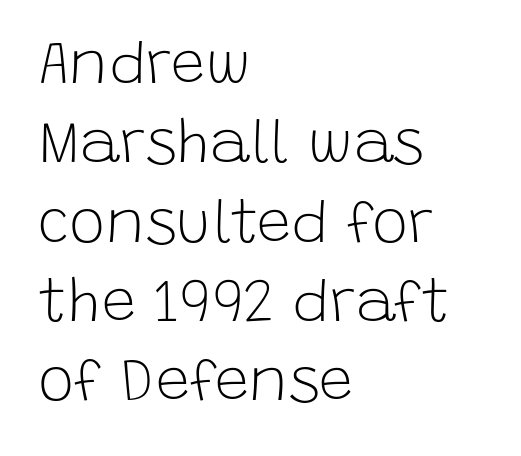
{"serif": "no", "italic": "no", "bold": "no", "weight": "light", "width": "normal", "stroke_contrast": "low", "x_height": "large", "monospaced": "no", "underline": "no", "align": "left", "line_spacing": "normal", "line_spacing_ratio": 1.3, "letter_spacing": "normal", "letter_spacing_em": 0.0, "glyph_px": 61}
